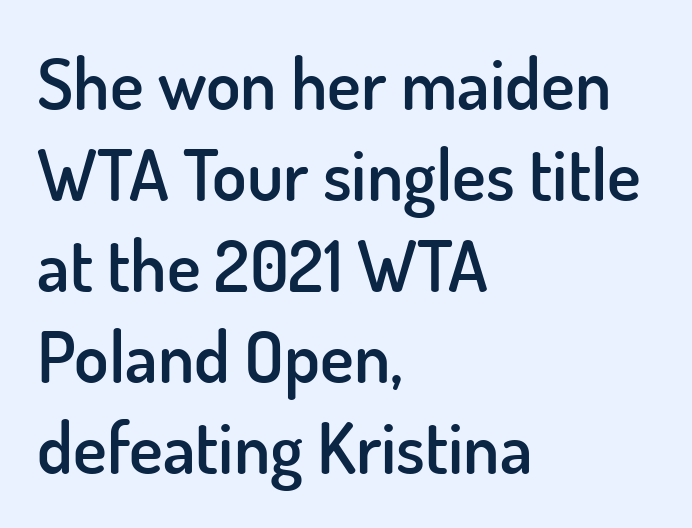
The image shows 71 px semibold sans-serif type, upright; set left-aligned, normal line spacing (1.28x), normal letter spacing, not underlined; low stroke contrast and a small x-height.
